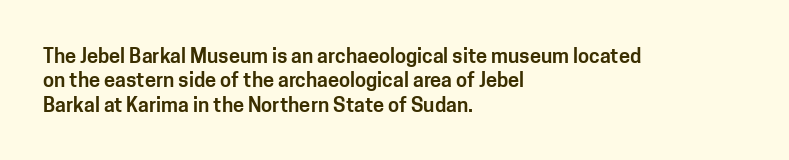
Look at the tracking — it's just the regular setting, nothing added. Horizontal alignment here is leftward, the default for most running prose. Clear beneath every line of the passage. Unlike italic type, these characters show no tilt at all.
